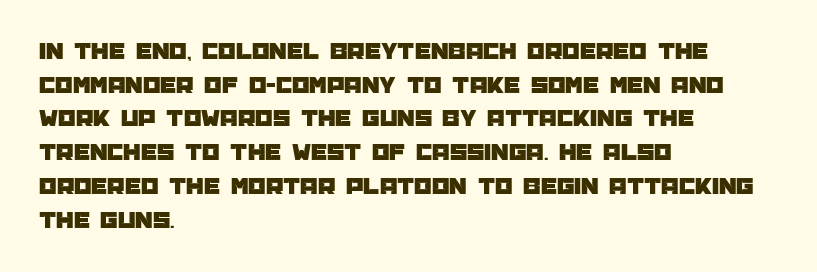
Q: Is the text italic (slanted)? A: No, it is upright.
Q: Is the text underlined? A: No.
Q: How is the paragraph aligned? A: Left-aligned.
Q: Is the spacing between letters normal or unusually wide? A: Normal.
Q: Is the spacing between lines tight, normal or loose? A: Normal.
